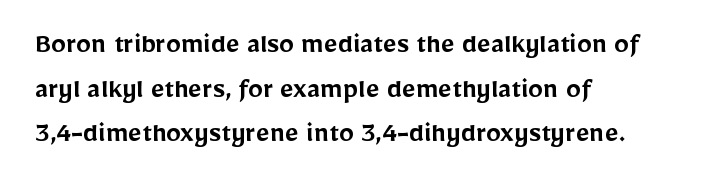
{"serif": "no", "italic": "no", "bold": "semi", "weight": "semibold", "width": "normal", "stroke_contrast": "low", "x_height": "medium", "monospaced": "no", "underline": "no", "align": "left", "line_spacing": "normal", "line_spacing_ratio": 1.49, "letter_spacing": "normal", "letter_spacing_em": 0.0, "glyph_px": 30}
